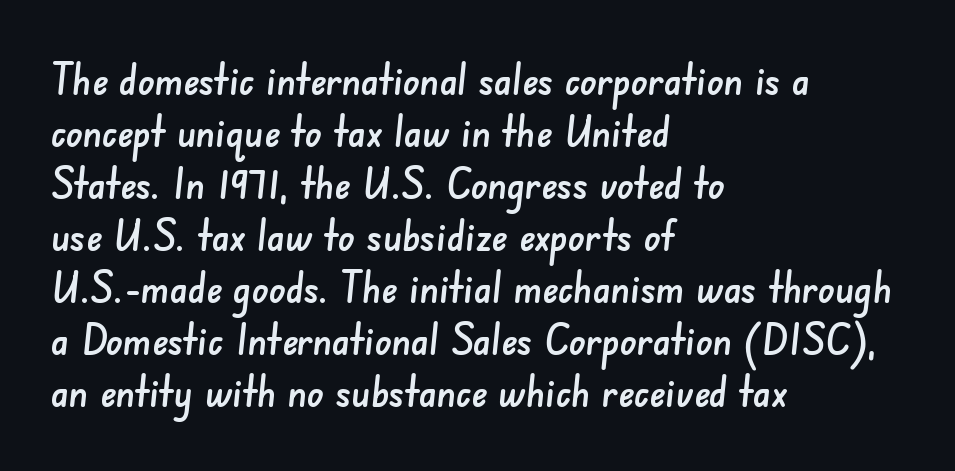
{"serif": "no", "width": "normal", "stroke_contrast": "low", "x_height": "small", "monospaced": "no", "underline": "no", "align": "left", "line_spacing_ratio": 1.24, "letter_spacing": "normal", "letter_spacing_em": 0.0, "glyph_px": 42}
